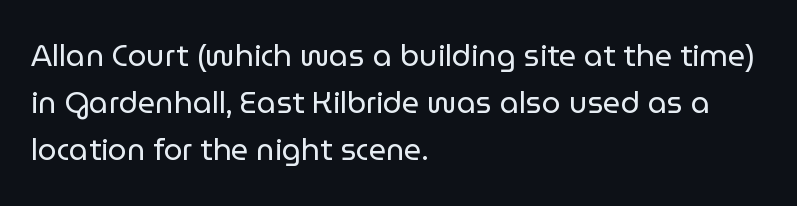
{"serif": "no", "italic": "no", "bold": "no", "weight": "regular", "width": "normal", "stroke_contrast": "low", "x_height": "medium", "monospaced": "no", "underline": "no", "align": "left", "line_spacing": "normal", "line_spacing_ratio": 1.57, "letter_spacing": "normal", "letter_spacing_em": 0.0, "glyph_px": 30}
